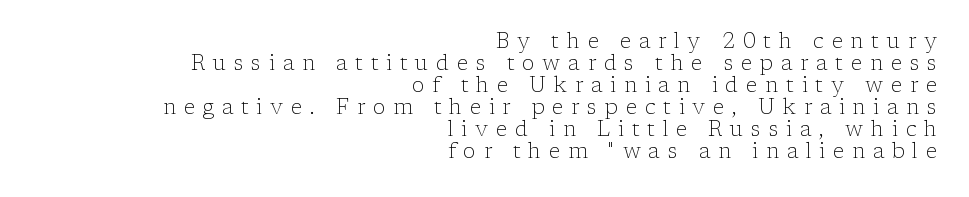
Q: Is the text bold? A: No.
Q: Is the text italic (slanted)? A: No, it is upright.
Q: Is the text underlined? A: No.
Q: How is the paragraph aligned? A: Right-aligned.
Q: Is the spacing between letters normal or unusually wide? A: Unusually wide.
Q: Is the spacing between lines tight, normal or loose? A: Tight.
